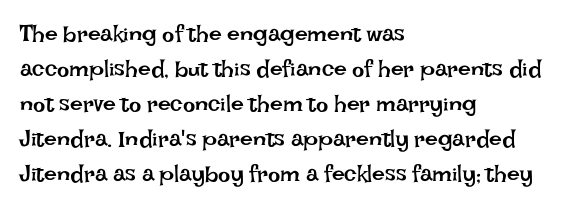
Weight: not bold — regular or lighter. The typesetter chose a ragged-right arrangement here. Each new line begins a customary step beneath the previous one. You could call the tracking neutral — neither tight nor loose. Only glyphs here, with clear space below each row. You can tell it's not italic because the verticals are truly vertical.
